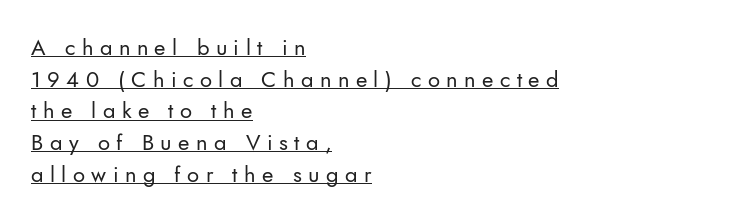
{"italic": "no", "bold": "no", "underline": "yes", "align": "left", "line_spacing": "normal", "line_spacing_ratio": 1.44, "letter_spacing": "wide", "letter_spacing_em": 0.29, "glyph_px": 22}
